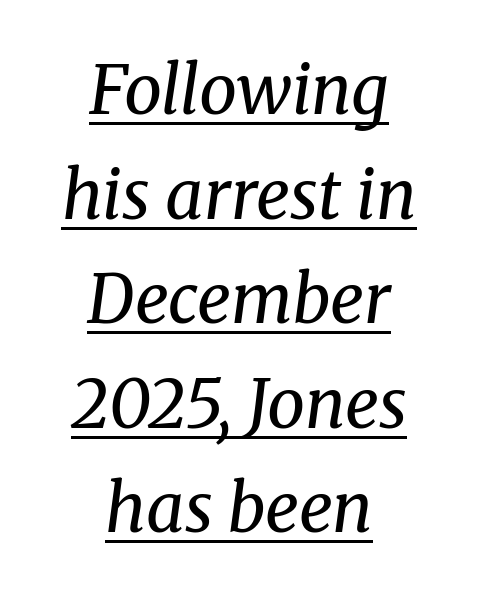
{"serif": "yes", "italic": "yes", "lean": "right", "slant_degrees": 8, "bold": "no", "weight": "regular", "width": "normal", "stroke_contrast": "medium", "x_height": "medium", "monospaced": "no", "underline": "yes", "align": "center", "line_spacing": "normal", "line_spacing_ratio": 1.56, "letter_spacing": "normal", "letter_spacing_em": 0.0, "glyph_px": 67}
